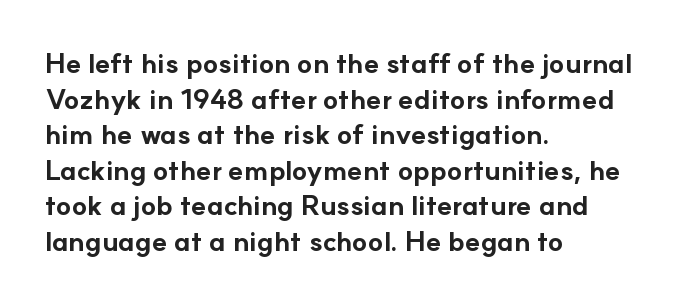
The image shows 28 px bold sans-serif type, upright; set left-aligned, normal line spacing (1.27x), normal letter spacing, not underlined; low stroke contrast and a small x-height.
